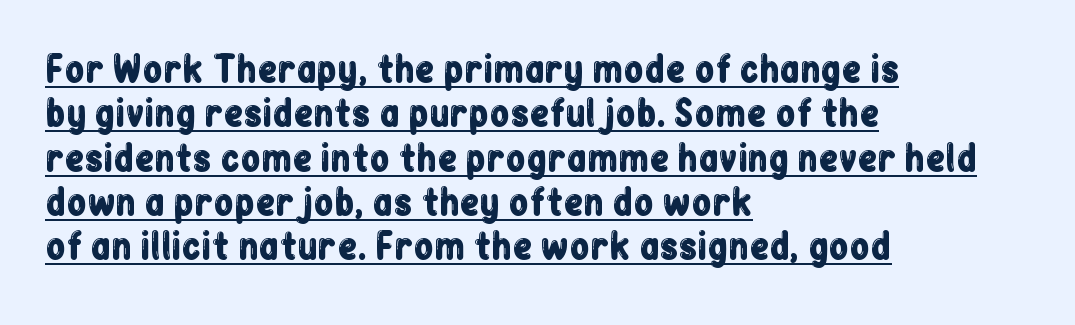
{"serif": "no", "italic": "no", "width": "condensed", "stroke_contrast": "low", "x_height": "medium", "monospaced": "no", "underline": "yes", "align": "left", "line_spacing_ratio": 1.23, "letter_spacing": "normal", "letter_spacing_em": 0.0, "glyph_px": 36}
